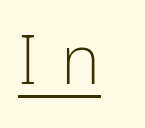
The face used here is a sans, in the tradition of grotesques and geometrics. Weight: not bold — regular or lighter. The gaps between neighbouring characters are conspicuously large. Think of a printed novel: that variable character pitch is what you see here.
